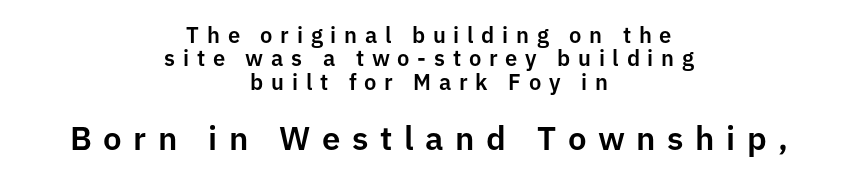
The image shows 33 px sans-serif type, upright; set centered, tight line spacing (1.06x), unusually wide letter spacing (+0.35 em), not underlined; the second (bottom) block is 1.5x larger; low stroke contrast and a medium x-height.
